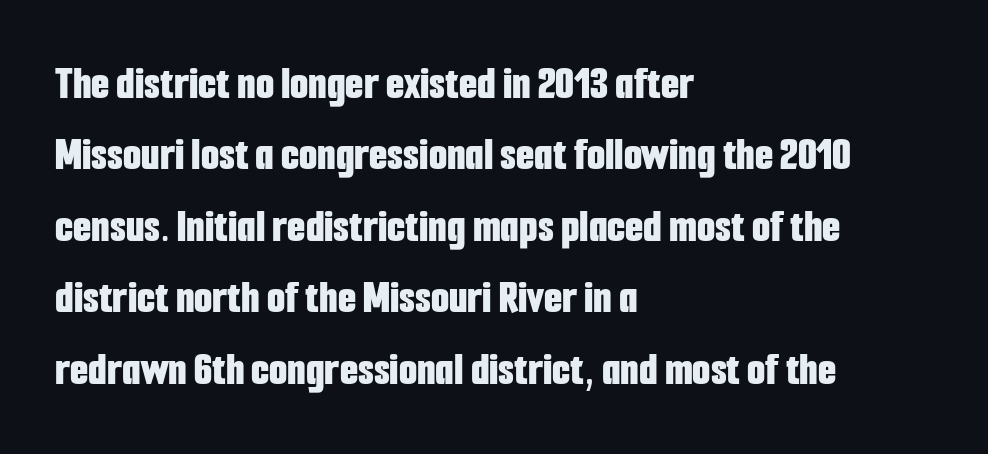
The image shows 47 px bold, condensed sans-serif type, upright; set left-aligned, normal line spacing (1.52x), normal letter spacing, not underlined; low stroke contrast and a medium x-height.
